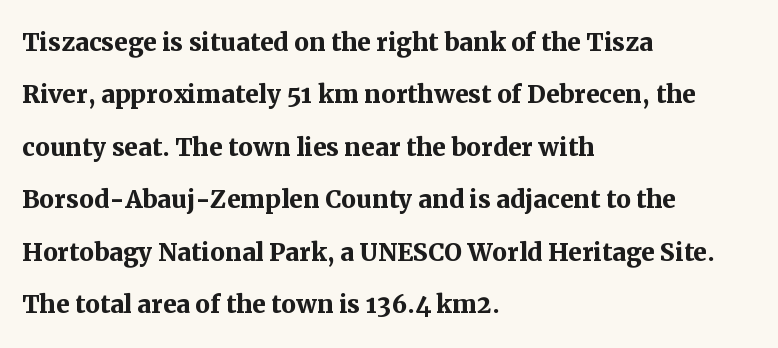
Q: Is the text bold? A: Yes.
Q: Is the text italic (slanted)? A: No, it is upright.
Q: Is the typeface a serif or a sans-serif typeface? A: Serif.
Q: Is the text underlined? A: No.
Q: How is the paragraph aligned? A: Left-aligned.
Q: Is the spacing between letters normal or unusually wide? A: Normal.
Q: Is the spacing between lines tight, normal or loose? A: Normal.
Q: Width (condensed, normal, or wide)? A: Normal.
Q: Stroke contrast? A: Medium.
Q: x-height? A: Medium.
Q: Monospaced? A: No.
